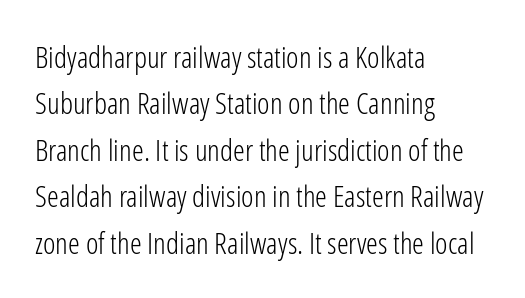
{"serif": "no", "italic": "no", "bold": "no", "weight": "light", "width": "condensed", "stroke_contrast": "low", "x_height": "medium", "monospaced": "no", "underline": "no", "align": "left", "line_spacing": "normal", "line_spacing_ratio": 1.55, "letter_spacing": "normal", "letter_spacing_em": 0.0, "glyph_px": 30}
